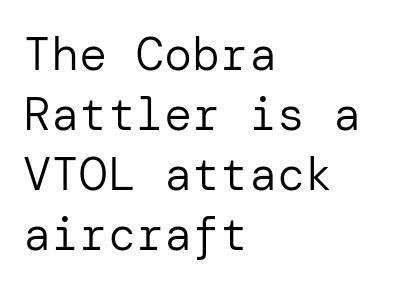
{"serif": "no", "italic": "no", "bold": "no", "weight": "regular", "width": "normal", "stroke_contrast": "low", "x_height": "medium", "underline": "no", "align": "left", "line_spacing": "normal", "line_spacing_ratio": 1.28, "letter_spacing": "normal", "letter_spacing_em": 0.0, "glyph_px": 47}
